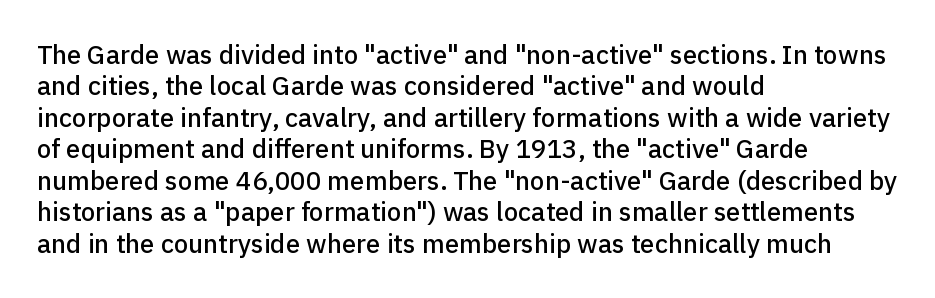
{"italic": "no", "underline": "no", "align": "left", "line_spacing_ratio": 1.21, "letter_spacing": "normal", "letter_spacing_em": 0.0, "glyph_px": 26}
